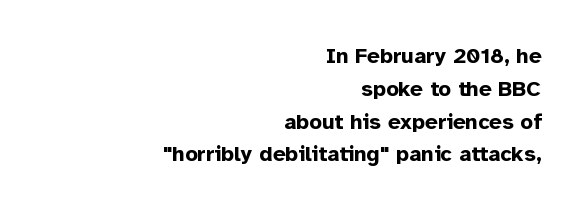
Nope, not italic — everything's standing straight. All the whitespace from short lines collects on the left. Underline: absent. Horizontal bands of white between lines are of average thickness. The characters look thick and weighty, a clear bold. Tracking here is standard; glyphs follow each other at the usual distance.
